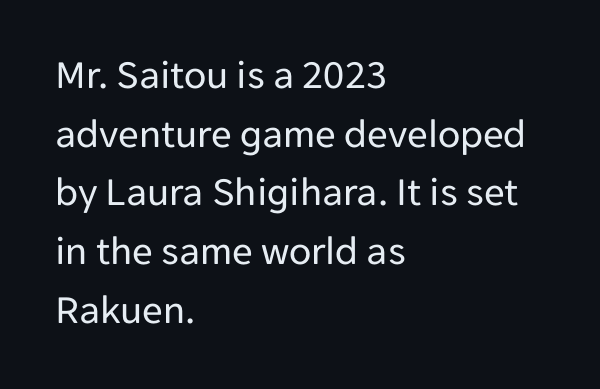
The typesetter chose a ragged-right arrangement here. The passage shown is typeset with a sans-serif family. Stems and bowls with no extra thickness — not bold. Letters rest on an invisible, unmarked baseline. Style check: upright.
